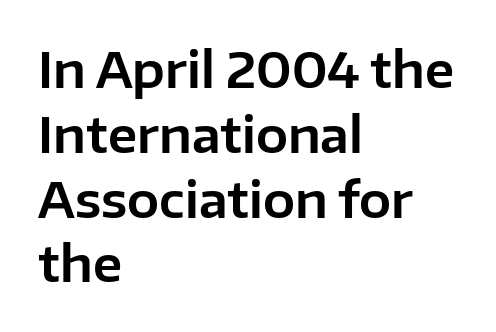
Horizontal alignment here is leftward, the default for most running prose. This is the regular roman posture of the typeface. The type family on display is of the sans-serif kind. Check the space under the baseline: it is left empty.
